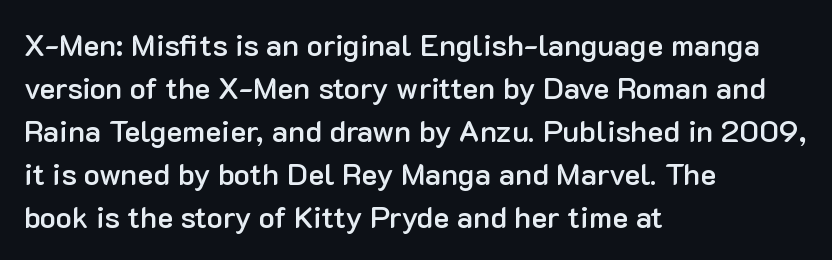
Plain, unruled lines of type. A fair bit of extra ink — the face is semibold, not bold. A typesetter would call this zero additional tracking. The paragraph has a hard left edge and a soft right edge. Successive baselines arrive at the customary interval. Font category for this specimen: sans-serif.
